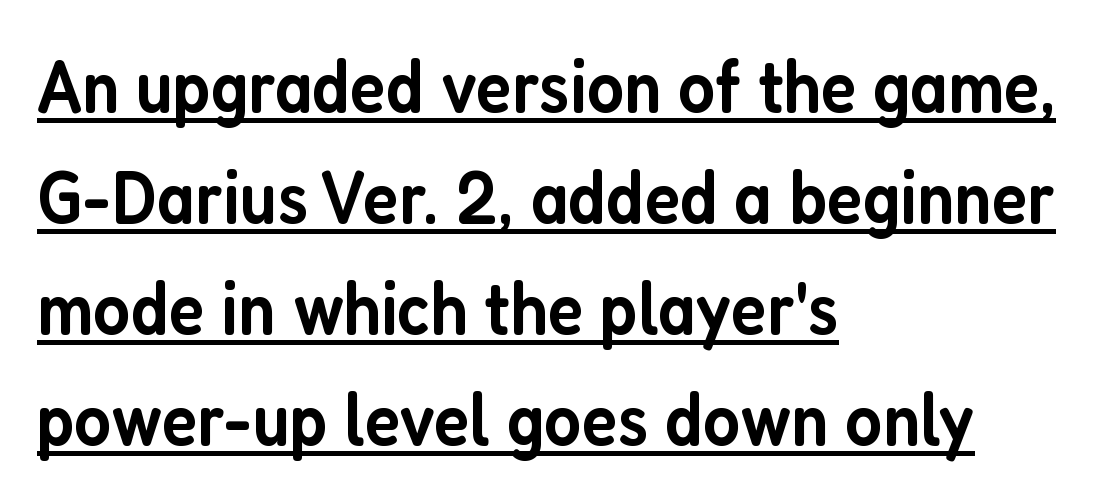
Q: Is the text bold? A: Semi-bold.
Q: Is the text italic (slanted)? A: No, it is upright.
Q: Is the typeface a serif or a sans-serif typeface? A: Sans-serif.
Q: Is the text underlined? A: Yes.
Q: How is the paragraph aligned? A: Left-aligned.
Q: Is the spacing between letters normal or unusually wide? A: Normal.
Q: Is the spacing between lines tight, normal or loose? A: Normal.
Q: Width (condensed, normal, or wide)? A: Condensed.
Q: Stroke contrast? A: Low.
Q: x-height? A: Medium.
Q: Monospaced? A: No.
